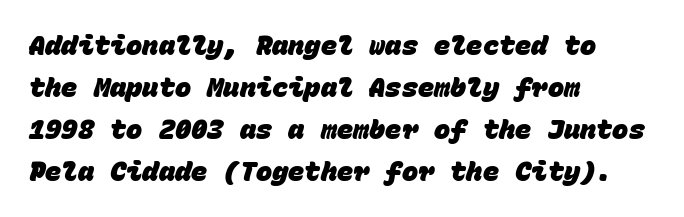
{"bold": "yes", "underline": "no", "align": "left", "line_spacing": "normal", "line_spacing_ratio": 1.55, "letter_spacing": "normal", "letter_spacing_em": 0.0, "glyph_px": 27}
